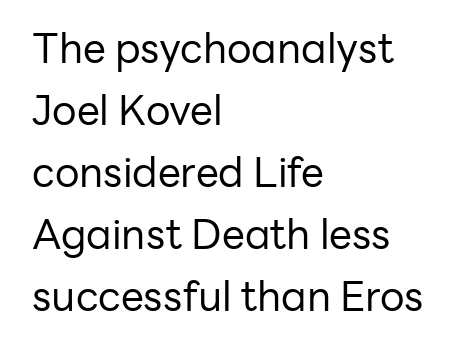
The image shows 41 px regular-weight sans-serif type, upright; set left-aligned, normal line spacing (1.51x), normal letter spacing, not underlined; low stroke contrast and a medium x-height.
